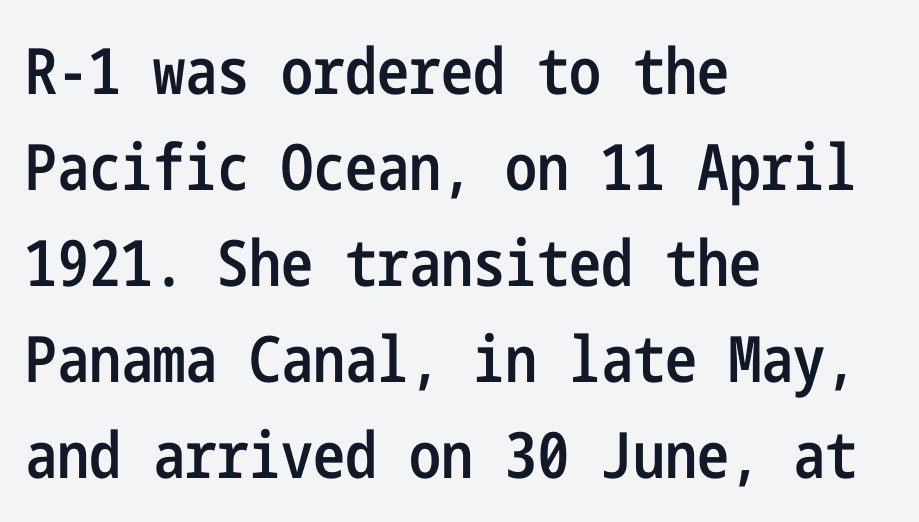
Q: Is the text bold? A: Semi-bold.
Q: Is the text italic (slanted)? A: No, it is upright.
Q: Is the typeface a serif or a sans-serif typeface? A: Sans-serif.
Q: Is the text underlined? A: No.
Q: How is the paragraph aligned? A: Left-aligned.
Q: Is the spacing between letters normal or unusually wide? A: Normal.
Q: Is the spacing between lines tight, normal or loose? A: Normal.
Q: Width (condensed, normal, or wide)? A: Condensed.
Q: Stroke contrast? A: Low.
Q: x-height? A: Medium.
